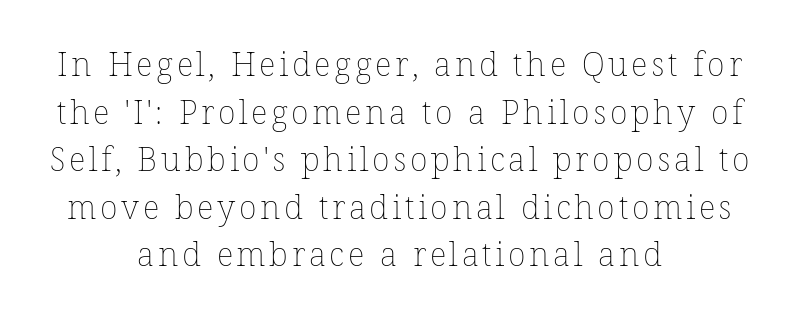
{"italic": "no", "bold": "no", "weight": "thin", "width": "normal", "stroke_contrast": "low", "x_height": "medium", "monospaced": "no", "underline": "no", "align": "center", "line_spacing": "normal", "line_spacing_ratio": 1.44, "glyph_px": 33}
